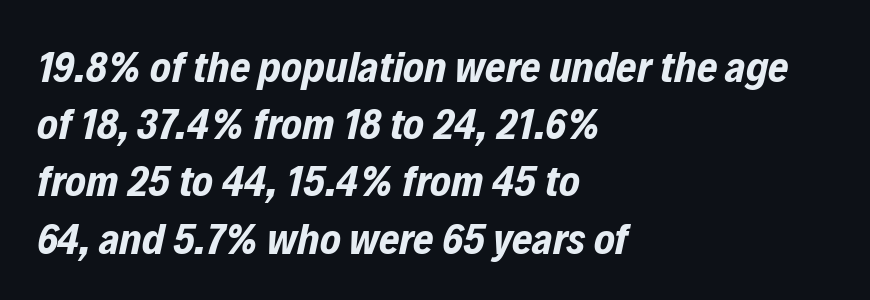
The image shows 44 px bold, condensed type, italic (leaning right); set left-aligned, normal line spacing (1.3x), normal letter spacing, not underlined; low stroke contrast and a medium x-height.
